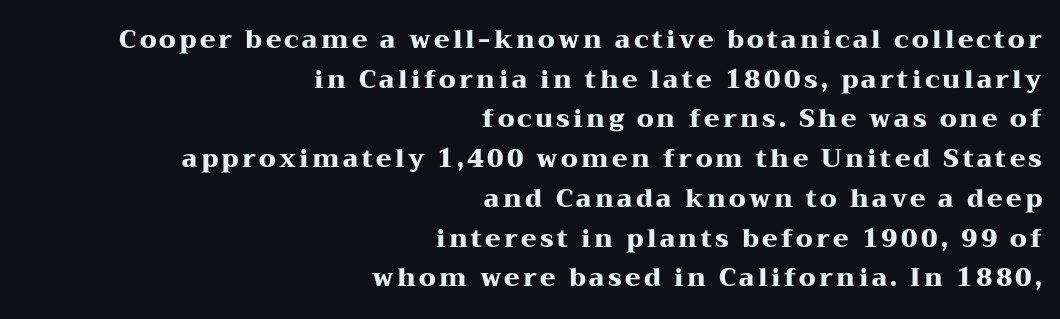
This rendering uses right alignment, leaving the left contour irregular. Regular leading. Any mark beneath the type? The region is blank. Unlike italic type, these characters show no tilt at all. Heavy-handed strokes throughout: this text is bold.
